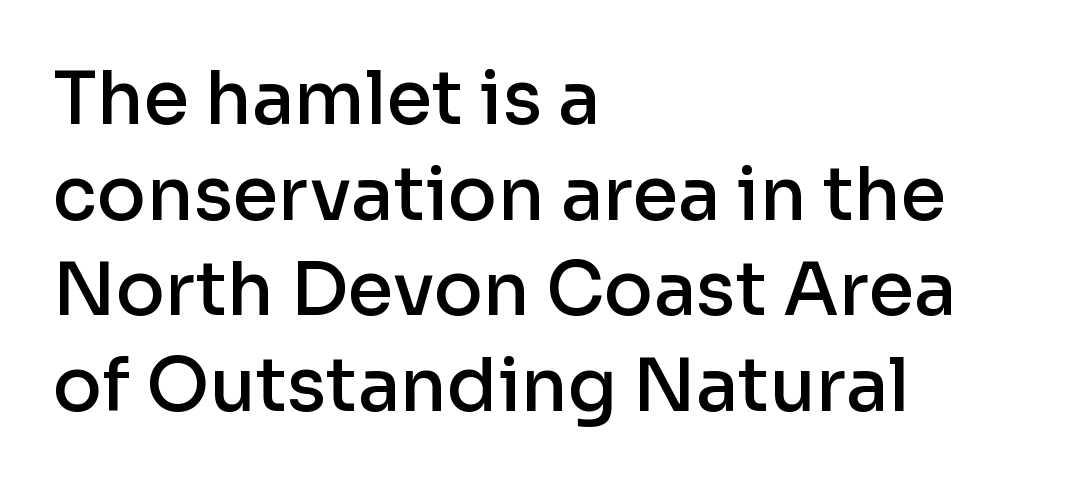
The rendering uses a moderate line-height, typical for paragraphs. Do the characters align in a grid? No, the font is proportional. Font category for this specimen: sans-serif. The rendering keeps characters at their native spacing.
